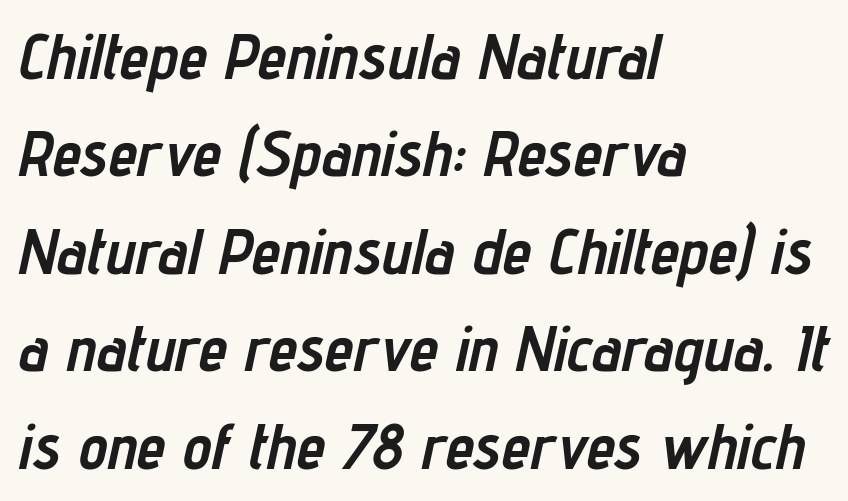
The image shows 65 px semibold, condensed type, italic (leaning right); set left-aligned, normal line spacing (1.5x), normal letter spacing, not underlined; low stroke contrast and a medium x-height.
